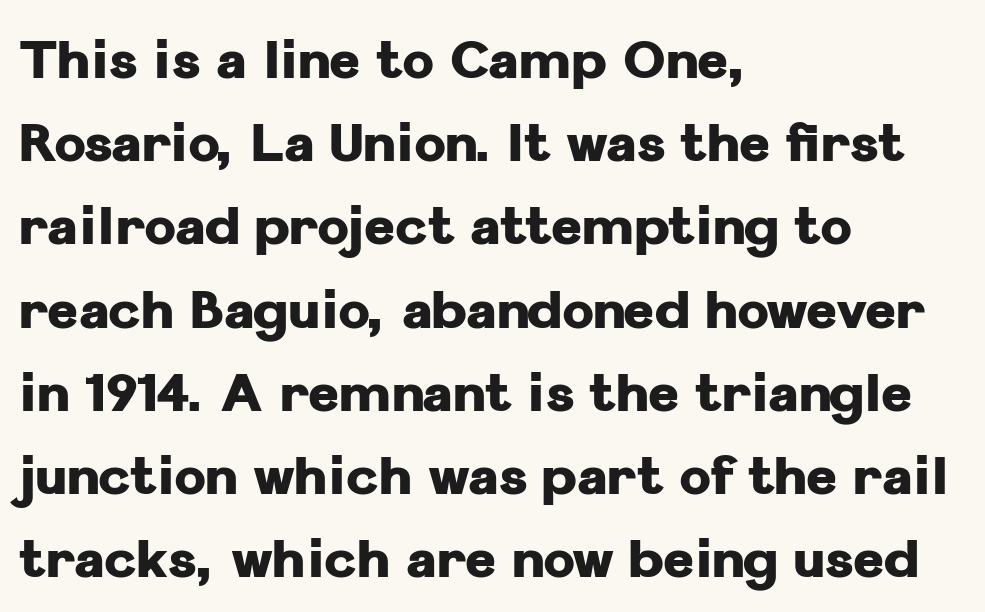
The image shows 53 px heavy sans-serif type, upright; set left-aligned, normal line spacing (1.57x), normal letter spacing, not underlined; low stroke contrast and a medium x-height.
